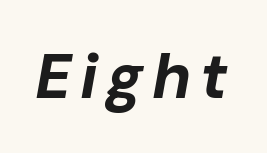
{"italic": "yes", "lean": "right", "slant_degrees": 10, "bold": "yes", "weight": "bold", "width": "normal", "stroke_contrast": "low", "x_height": "medium", "monospaced": "no", "underline": "no", "glyph_px": 63}
